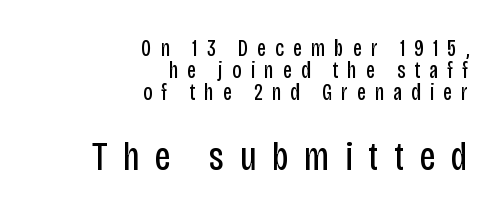
Q: Is the text bold? A: No.
Q: Is the text italic (slanted)? A: No, it is upright.
Q: Is the typeface a serif or a sans-serif typeface? A: Sans-serif.
Q: Is the text underlined? A: No.
Q: How is the paragraph aligned? A: Right-aligned.
Q: Is the spacing between letters normal or unusually wide? A: Unusually wide.
Q: Is the spacing between lines tight, normal or loose? A: Tight.
Q: Which block of text is set in a larger size, the first (top) or the second (bottom)? A: The second (bottom) one.
Q: Width (condensed, normal, or wide)? A: Condensed.
Q: Stroke contrast? A: Low.
Q: x-height? A: Large.
Q: Monospaced? A: No.
